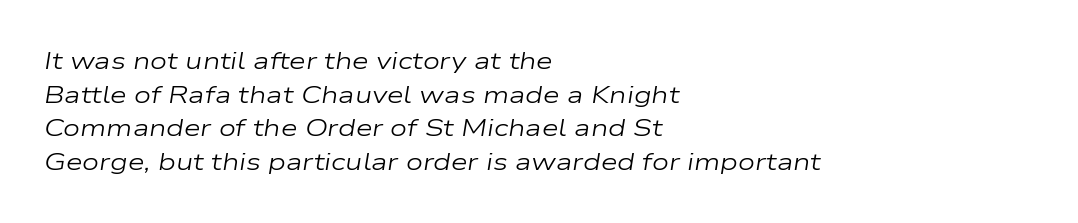
{"italic": "yes", "lean": "right", "slant_degrees": 9, "bold": "no", "underline": "no", "align": "left", "line_spacing": "normal", "line_spacing_ratio": 1.4, "letter_spacing": "normal", "letter_spacing_em": 0.0, "glyph_px": 24}
